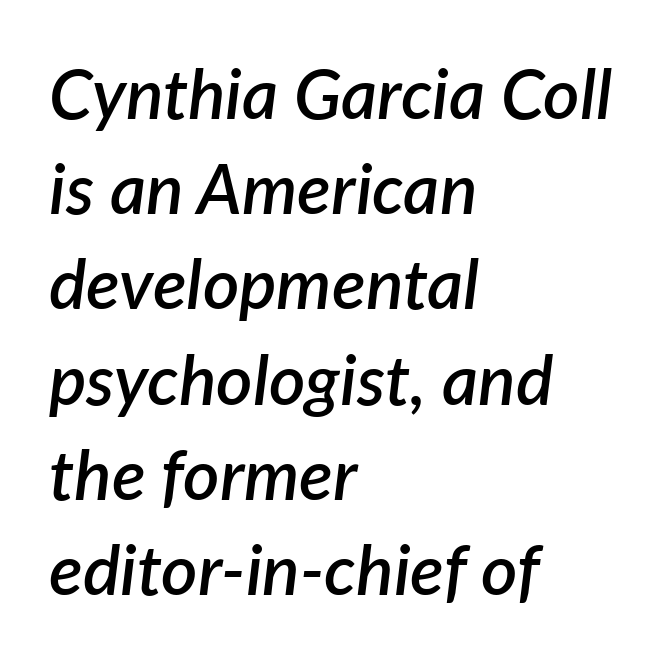
The image shows 70 px semibold type, italic (leaning right); set left-aligned, normal line spacing (1.36x), normal letter spacing, not underlined; low stroke contrast and a medium x-height.
